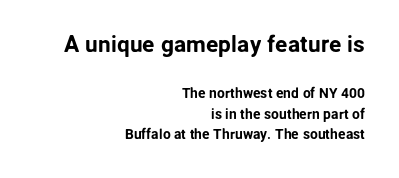
The area under the type is left untouched. This sample uses plain, unmodified letter spacing. The block sitting higher on the canvas is the one with enlarged characters. Line endings align vertically; line beginnings do not. The rendering uses a moderate line-height, typical for paragraphs. Rendered with straight, roman letterforms.
